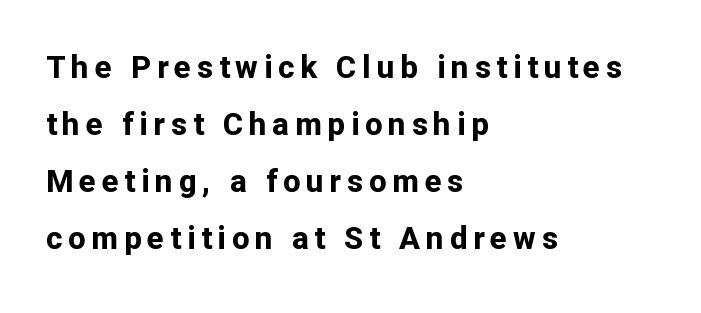
Q: Is the text bold? A: Yes.
Q: Is the text italic (slanted)? A: No, it is upright.
Q: Is the typeface a serif or a sans-serif typeface? A: Sans-serif.
Q: Is the text underlined? A: No.
Q: How is the paragraph aligned? A: Left-aligned.
Q: Width (condensed, normal, or wide)? A: Normal.
Q: Stroke contrast? A: Low.
Q: x-height? A: Medium.
Q: Monospaced? A: No.
